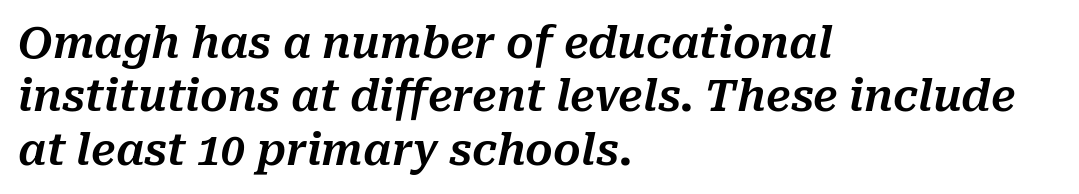
Check the space under the baseline: it is left empty. The paragraph shown leans on its left margin. These lines were composed using italics. The tracking reads as untouched default to a designer's eye. Is this a fixed-width face? No — the glyphs have proportional, varying widths.
